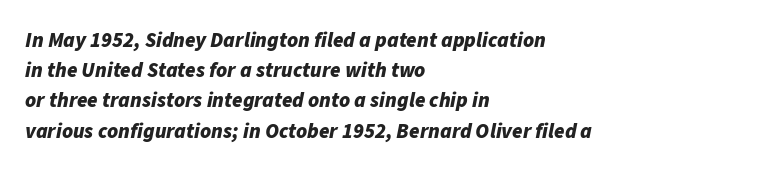
{"italic": "yes", "lean": "right", "slant_degrees": 11, "bold": "yes", "underline": "no", "align": "left", "line_spacing": "normal", "line_spacing_ratio": 1.44, "letter_spacing": "normal", "letter_spacing_em": 0.0, "glyph_px": 21}
